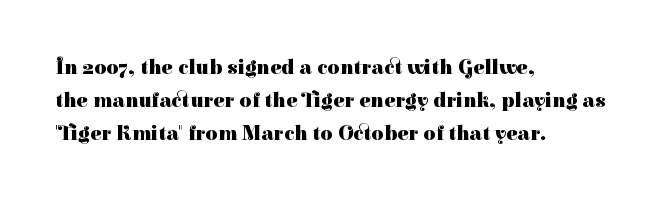
The image shows 21 px bold type, upright; set left-aligned, normal line spacing (1.57x), normal letter spacing, not underlined.
